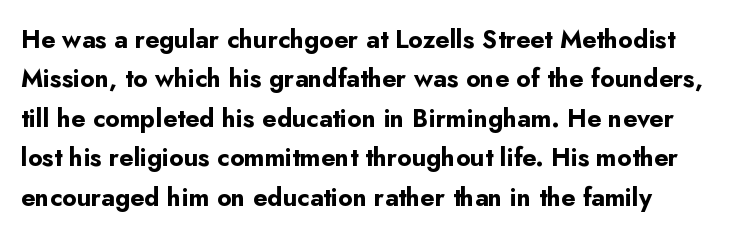
Q: Is the text bold? A: Yes.
Q: Is the text italic (slanted)? A: No, it is upright.
Q: Is the text underlined? A: No.
Q: Is the spacing between letters normal or unusually wide? A: Normal.
Q: Is the spacing between lines tight, normal or loose? A: Normal.
